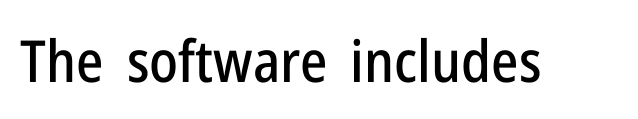
The specimen reads as upright at a glance. Words appear dense and cohesive because spacing is normal. A bare baseline throughout the passage. Proportional: the letters do not fall into vertical columns. A typesetter would label this face a sans.
